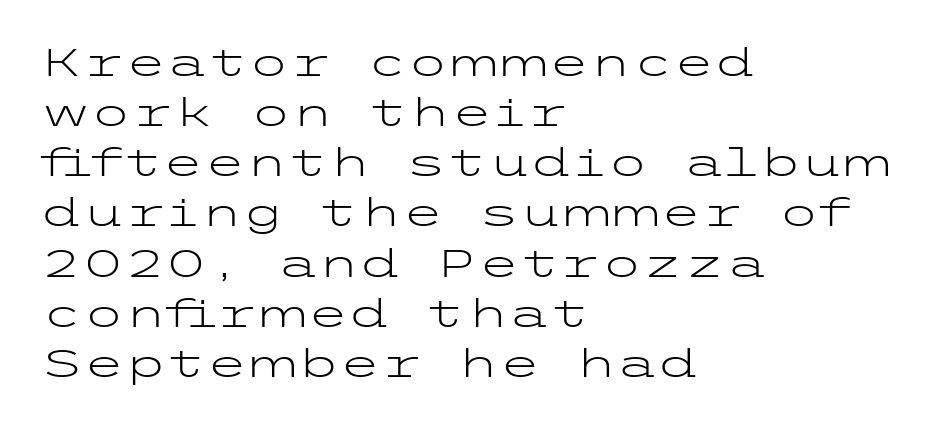
The image shows 38 px light, wide sans-serif type, upright; set left-aligned, normal line spacing (1.32x), normal letter spacing, not underlined; low stroke contrast and a medium x-height.
